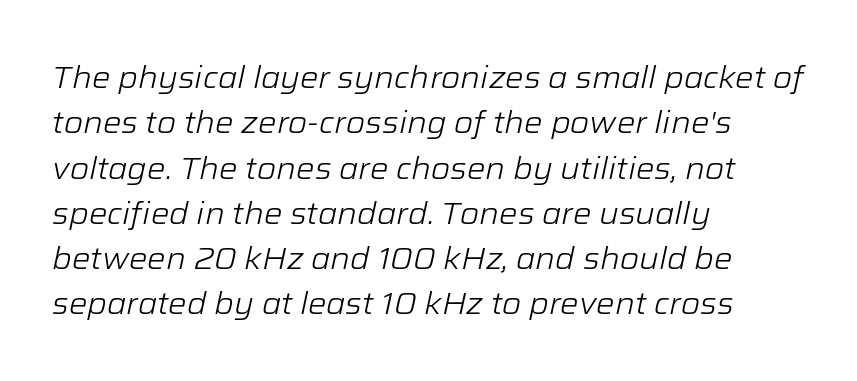
Do the characters align in a grid? No, the font is proportional. Tracking here is standard; glyphs follow each other at the usual distance. Reading down the column, the eye jumps a familiar distance to each next line. Plain, unruled lines of type.
